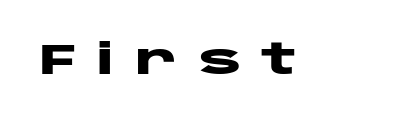
Q: Is the text bold? A: Yes.
Q: Is the text italic (slanted)? A: No, it is upright.
Q: Is the typeface a serif or a sans-serif typeface? A: Sans-serif.
Q: Is the text underlined? A: No.
Q: Is the spacing between letters normal or unusually wide? A: Unusually wide.
Q: Width (condensed, normal, or wide)? A: Wide.
Q: Stroke contrast? A: Low.
Q: x-height? A: Large.
Q: Monospaced? A: No.
